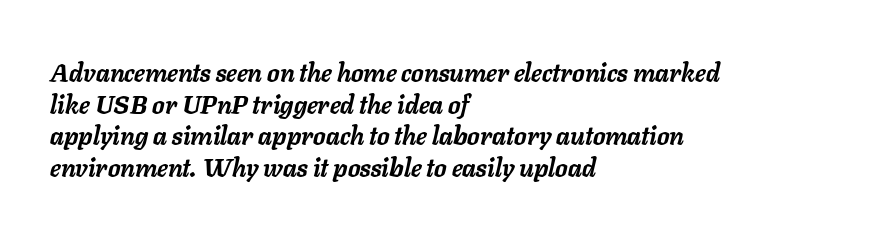
{"italic": "yes", "lean": "right", "slant_degrees": 11, "bold": "yes", "underline": "no", "align": "left", "line_spacing": "normal", "line_spacing_ratio": 1.27, "letter_spacing": "normal", "letter_spacing_em": 0.0, "glyph_px": 25}
